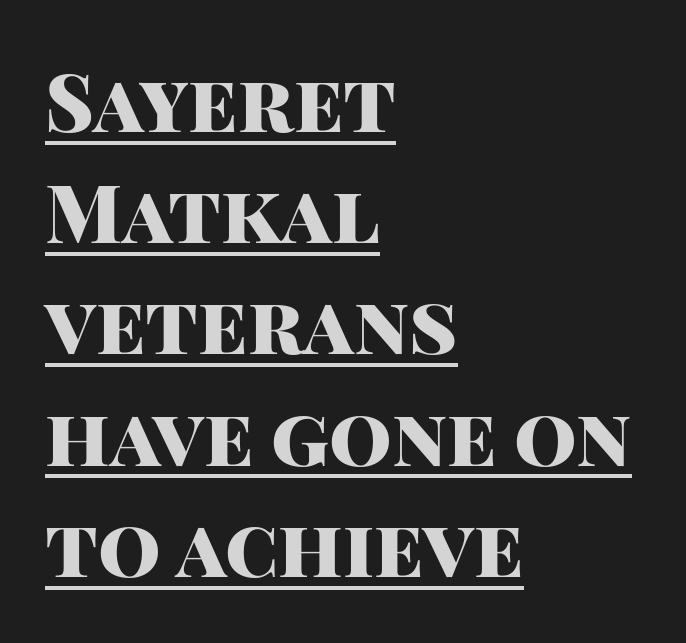
Like a heading marked for emphasis, these lines bear an underscore. Heft: maximum for text — a bold. Stroke terminals: plain, sans-serif. The rendering uses a moderate line-height, typical for paragraphs. The letters stand upright; this is a roman face. In terms of letterspacing, this is plain default setting.
